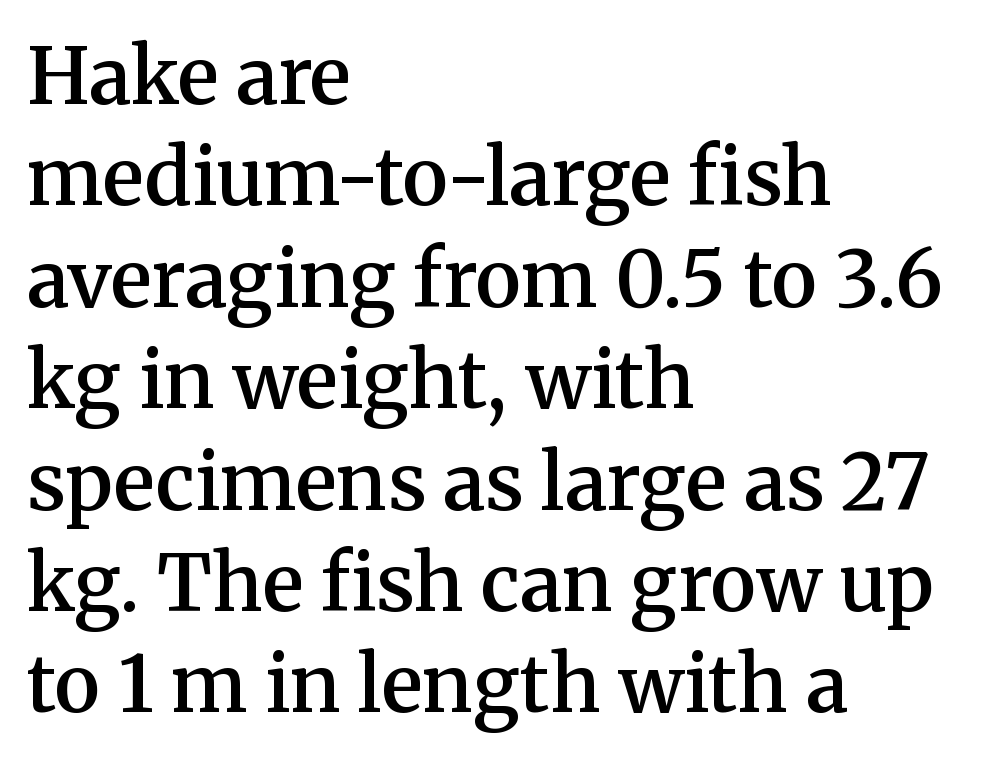
The area under the type is left untouched. Tall strokes in this sample are plumb rather than angled. What kind of face is this? One with serifs. Does the copy run flush right? No — it runs flush left. This rendering leaves character spacing at its baseline value.
